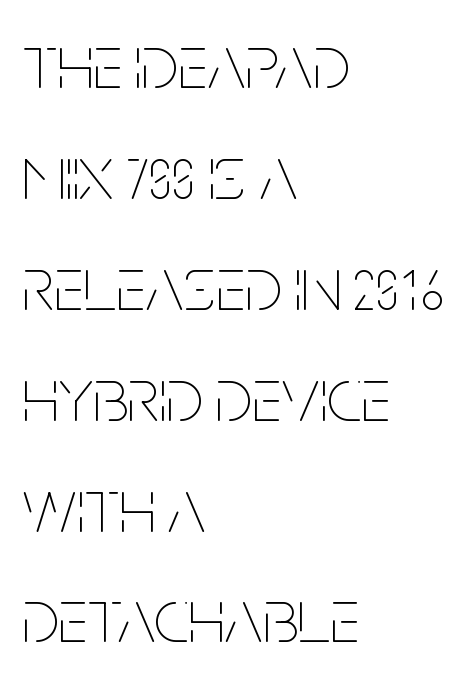
{"italic": "no", "bold": "no", "weight": "thin", "width": "condensed", "stroke_contrast": "low", "x_height": "large", "monospaced": "no", "underline": "no", "align": "left", "line_spacing": "normal", "line_spacing_ratio": 1.44, "letter_spacing": "normal", "letter_spacing_em": 0.0, "glyph_px": 77}
